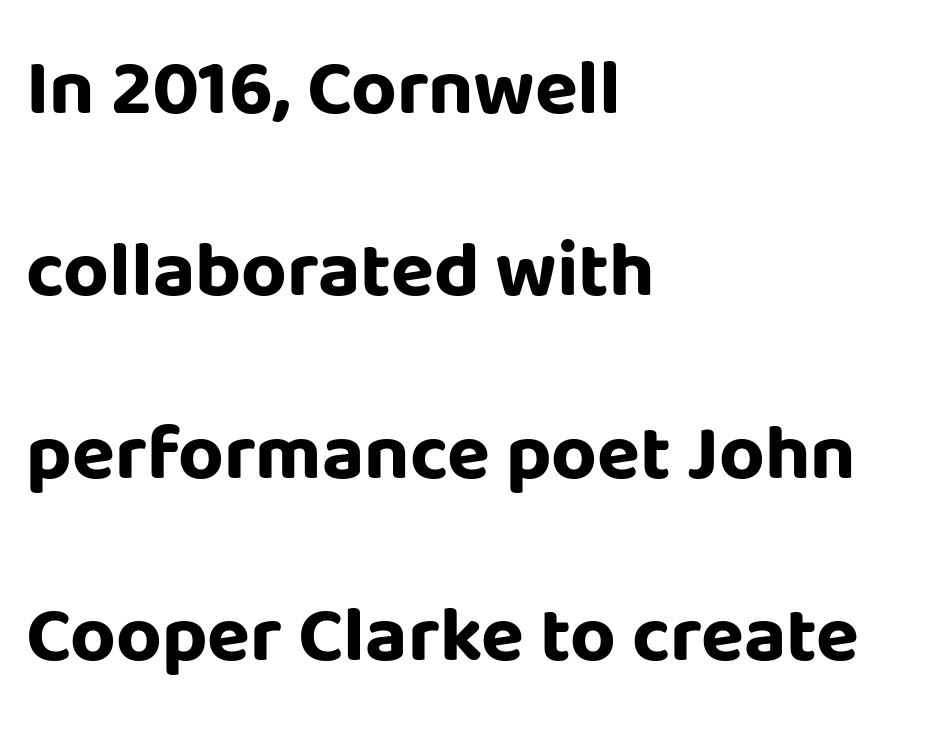
Q: Is the text bold? A: Yes.
Q: Is the text italic (slanted)? A: No, it is upright.
Q: Is the typeface a serif or a sans-serif typeface? A: Sans-serif.
Q: Is the text underlined? A: No.
Q: How is the paragraph aligned? A: Left-aligned.
Q: Is the spacing between letters normal or unusually wide? A: Normal.
Q: Is the spacing between lines tight, normal or loose? A: Loose.
Q: Width (condensed, normal, or wide)? A: Normal.
Q: Stroke contrast? A: Low.
Q: x-height? A: Large.
Q: Monospaced? A: No.
